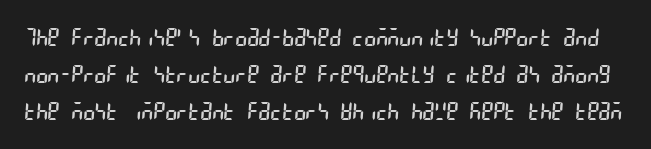
Q: Is the text bold? A: No.
Q: Is the text underlined? A: No.
Q: Is the spacing between letters normal or unusually wide? A: Normal.
Q: Is the spacing between lines tight, normal or loose? A: Normal.
